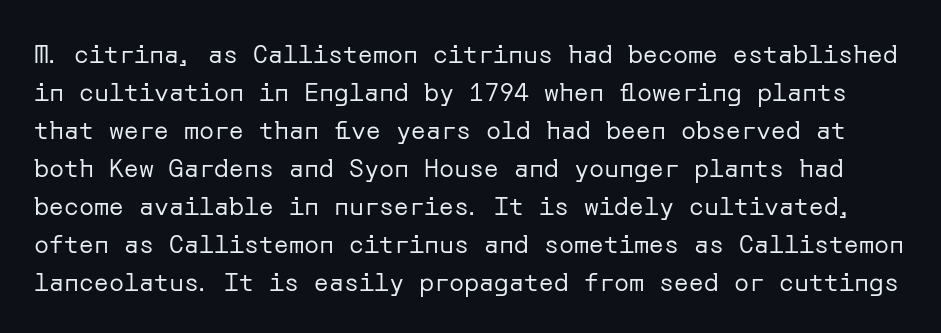
The image shows 25 px text type, upright; set normal line spacing (1.52x), normal letter spacing, not underlined.
